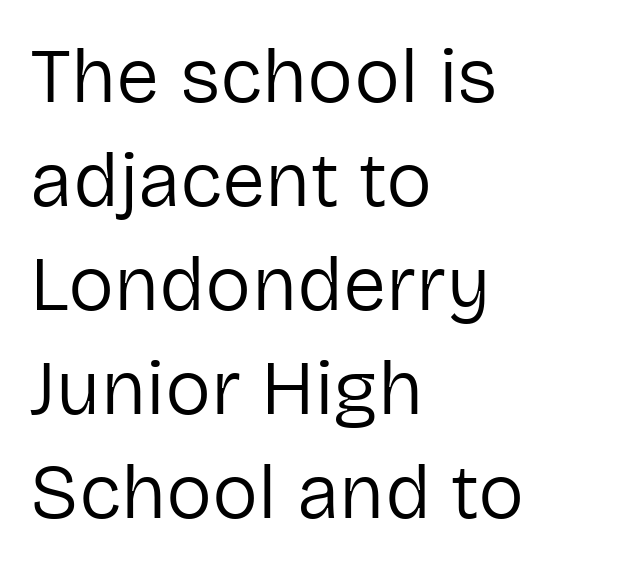
Looks like regular typesetting: each glyph gets only the width it needs. Stroke thickness stays within the range of a standard reading face or lighter. The face used here is a sans, in the tradition of grotesques and geometrics. Layout note: lines flush left. Letter spacing: default.
